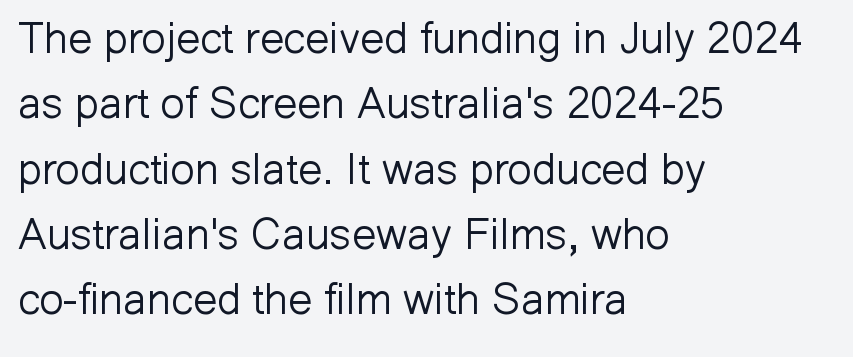
{"serif": "no", "italic": "no", "bold": "no", "weight": "light", "width": "normal", "stroke_contrast": "low", "x_height": "medium", "monospaced": "no", "underline": "no", "align": "left", "line_spacing": "normal", "line_spacing_ratio": 1.52, "letter_spacing": "normal", "letter_spacing_em": 0.0, "glyph_px": 43}
